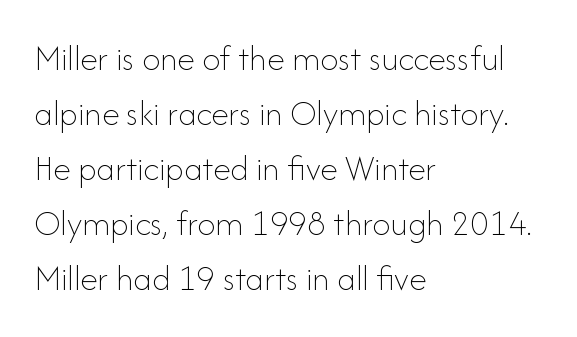
The string is rendered with underlining switched off. Nope, not italic — everything's standing straight. Each letter keeps its own natural width here, so spacing adapts to shape. Each new line begins a customary step beneath the previous one. Each line starts at the same left margin while the right side varies. Between one letter and the next there's only the usual sliver of space.
